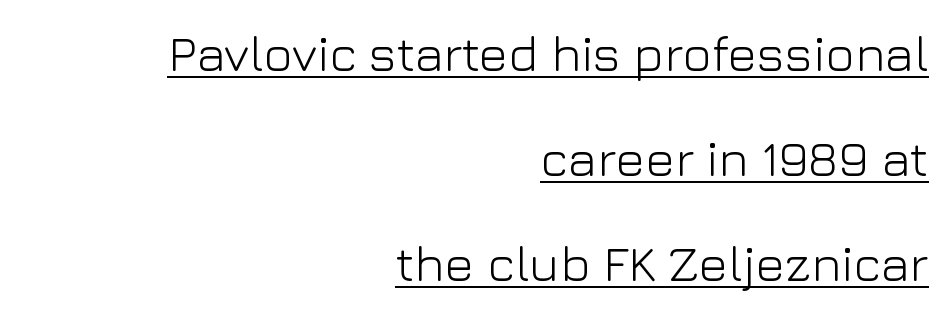
Q: Is the text bold? A: No.
Q: Is the text italic (slanted)? A: No, it is upright.
Q: Is the typeface a serif or a sans-serif typeface? A: Sans-serif.
Q: Is the text underlined? A: Yes.
Q: How is the paragraph aligned? A: Right-aligned.
Q: Is the spacing between letters normal or unusually wide? A: Normal.
Q: Is the spacing between lines tight, normal or loose? A: Loose.
Q: Width (condensed, normal, or wide)? A: Normal.
Q: Stroke contrast? A: Low.
Q: x-height? A: Medium.
Q: Monospaced? A: No.
